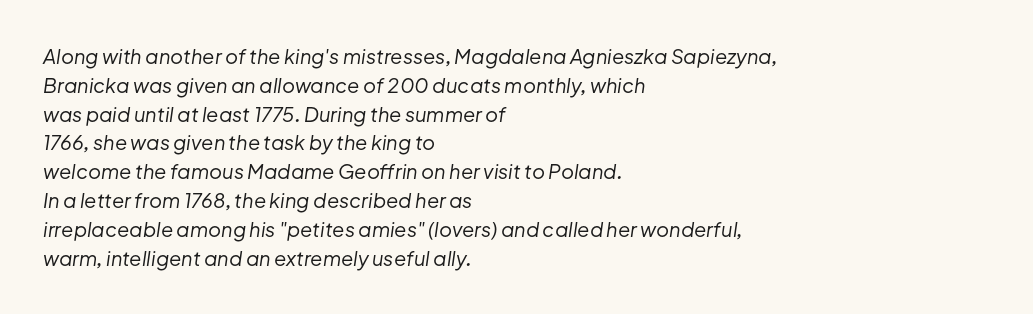
When letters slant like this, we call the style italic. Plain, unruled lines of type. These lines keep a tight, regular rhythm from letter to letter. All the whitespace from short lines collects on the right. The typeface has the unassuming heft of standard copy or less. Horizontal bands of white between lines are of average thickness.
